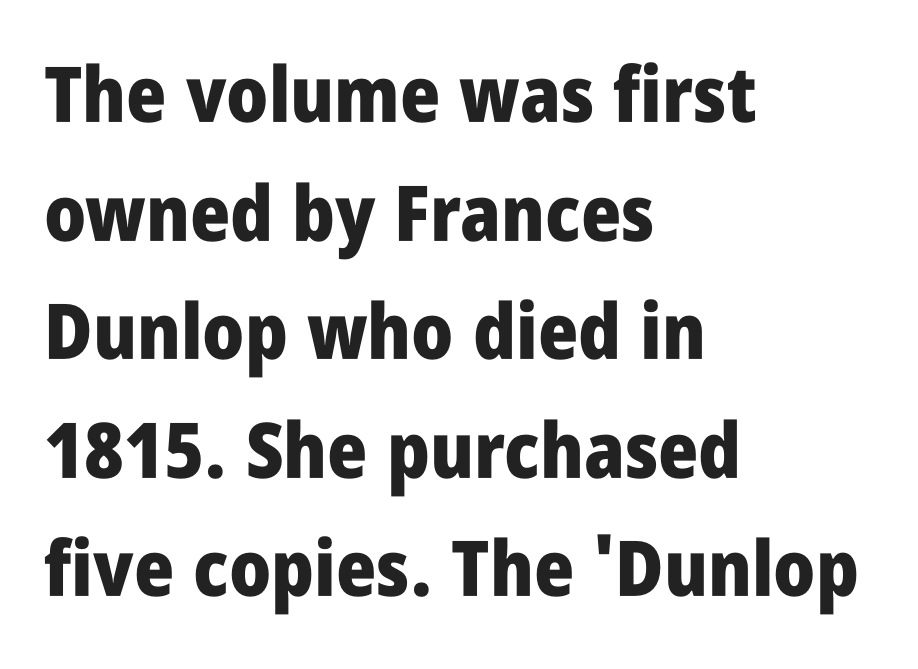
Underlining? Definitely not there. The face used here is proportionally spaced, like ordinary book or web type. The lines sit at an ordinary, default distance from one another. You'd pick this weight for a headline — it's a proper bold. Nope, not italic — everything's standing straight.
